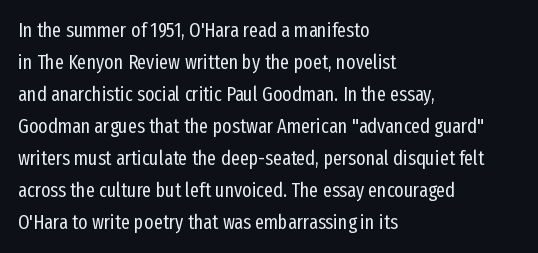
Caption: standard tracking, unaltered. The line-height multiplier appears to be the usual default. Type without underlining. This sample uses an upright cut, with every glyph sitting square on the baseline. This rendering uses left alignment, leaving the right contour irregular. The characters are drawn with everyday or finer stroke widths.
